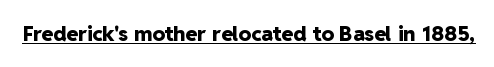
{"italic": "no", "bold": "yes", "underline": "yes", "letter_spacing": "normal", "letter_spacing_em": 0.0, "glyph_px": 21}
